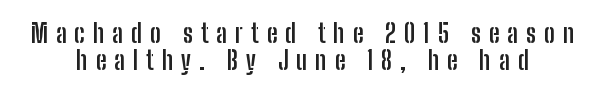
Q: Is the text bold? A: Yes.
Q: Is the text italic (slanted)? A: No, it is upright.
Q: Is the text underlined? A: No.
Q: Is the spacing between letters normal or unusually wide? A: Unusually wide.
Q: Is the spacing between lines tight, normal or loose? A: Tight.
